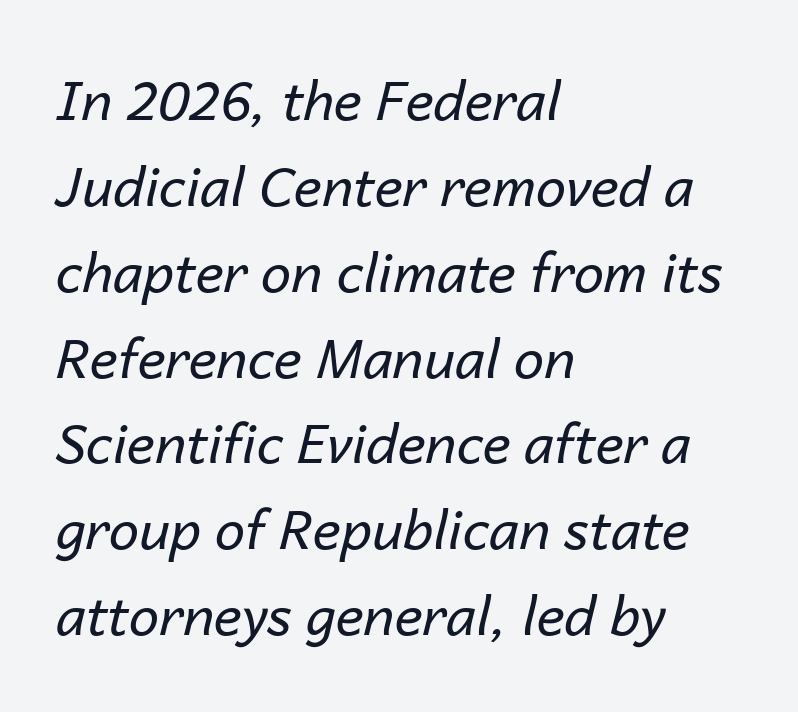
{"italic": "yes", "lean": "right", "slant_degrees": 14, "bold": "no", "weight": "regular", "width": "normal", "stroke_contrast": "low", "x_height": "medium", "monospaced": "no", "underline": "no", "align": "left", "line_spacing": "normal", "line_spacing_ratio": 1.59, "letter_spacing": "normal", "letter_spacing_em": 0.0, "glyph_px": 54}
